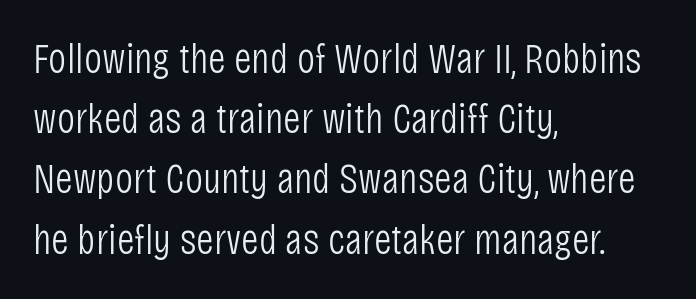
{"serif": "no", "italic": "no", "bold": "no", "weight": "light", "width": "condensed", "stroke_contrast": "low", "x_height": "large", "monospaced": "no", "underline": "no", "align": "left", "line_spacing": "normal", "line_spacing_ratio": 1.4, "letter_spacing": "normal", "letter_spacing_em": 0.0, "glyph_px": 43}
